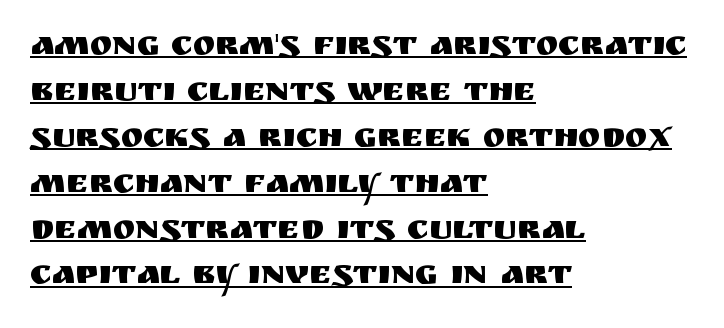
{"serif": "no", "italic": "no", "width": "normal", "stroke_contrast": "medium", "x_height": "large", "monospaced": "no", "underline": "yes", "align": "left", "line_spacing": "normal", "line_spacing_ratio": 1.35, "letter_spacing": "normal", "letter_spacing_em": 0.0, "glyph_px": 34}
